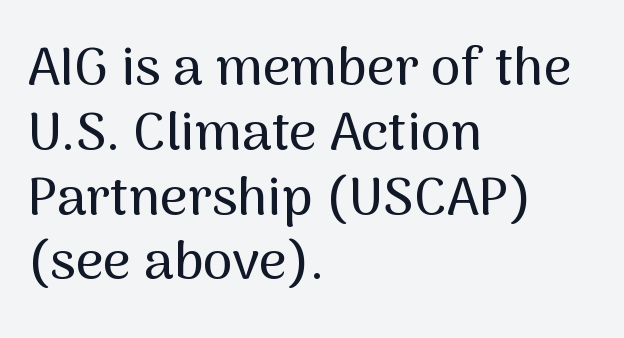
Q: Is the text italic (slanted)? A: No, it is upright.
Q: Is the typeface a serif or a sans-serif typeface? A: Sans-serif.
Q: Is the text underlined? A: No.
Q: How is the paragraph aligned? A: Left-aligned.
Q: Is the spacing between letters normal or unusually wide? A: Normal.
Q: Width (condensed, normal, or wide)? A: Normal.
Q: Stroke contrast? A: Medium.
Q: x-height? A: Medium.
Q: Monospaced? A: No.
